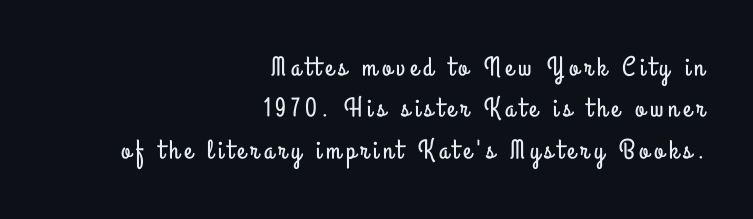
{"italic": "no", "underline": "no", "align": "right", "line_spacing": "normal", "line_spacing_ratio": 1.53, "glyph_px": 27}
